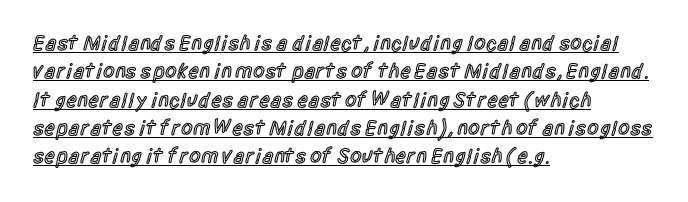
This rendering leaves character spacing at its baseline value. The letters are semibold — heavier than regular but short of a full bold. Check the space under the baseline: a stroke is drawn there. This sample keeps an unexceptional amount of space between lines.
